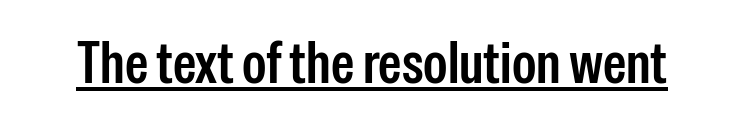
The image shows 59 px condensed sans-serif type, upright; set normal letter spacing, underlined; low stroke contrast and a medium x-height.
